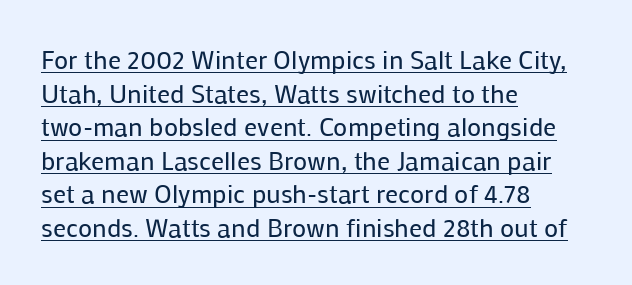
Unbolded letterforms with no extra heft. Inter-character spacing is left at the font's built-in metrics. Notice how the stems are strictly vertical — no italics here. Students, observe the line beneath the letters — that is underlining. Interline gaps are of average width in this sample. The paragraph has a hard left edge and a soft right edge.
